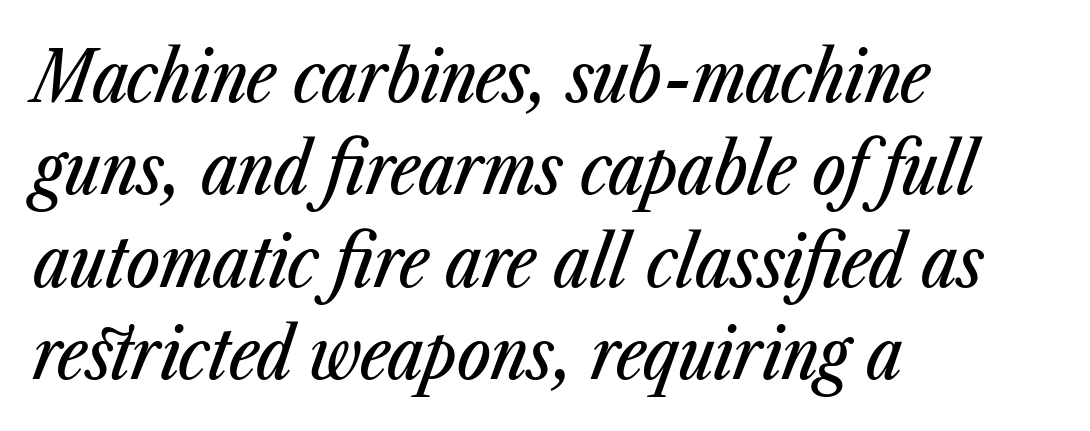
The glyphs look as if they've been sheared to an angle. Character widths vary here, with narrow letters taking less room than wide ones. Clear beneath every line of the passage. Layout note: lines flush left.
